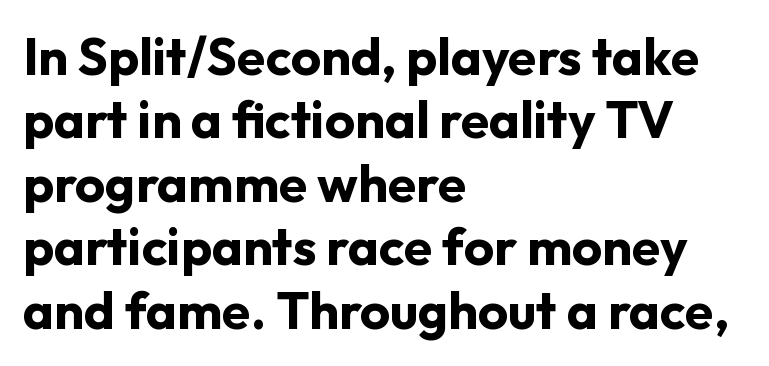
Q: Is the text bold? A: Yes.
Q: Is the text italic (slanted)? A: No, it is upright.
Q: Is the typeface a serif or a sans-serif typeface? A: Sans-serif.
Q: Is the text underlined? A: No.
Q: How is the paragraph aligned? A: Left-aligned.
Q: Is the spacing between letters normal or unusually wide? A: Normal.
Q: Width (condensed, normal, or wide)? A: Normal.
Q: Stroke contrast? A: Low.
Q: x-height? A: Medium.
Q: Monospaced? A: No.
